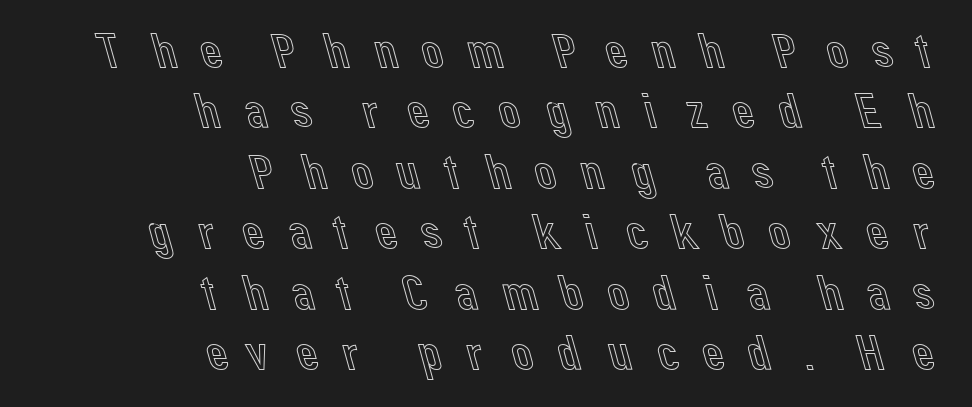
The image shows 50 px text type; set right-aligned, line spacing 1.21x, unusually wide letter spacing (+0.37 em), not underlined; a medium x-height.
